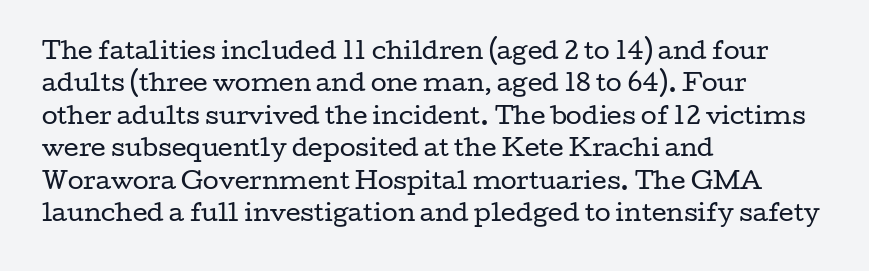
Q: Is the text bold? A: No.
Q: Is the text italic (slanted)? A: No, it is upright.
Q: Is the text underlined? A: No.
Q: How is the paragraph aligned? A: Left-aligned.
Q: Is the spacing between letters normal or unusually wide? A: Normal.
Q: Is the spacing between lines tight, normal or loose? A: Normal.
